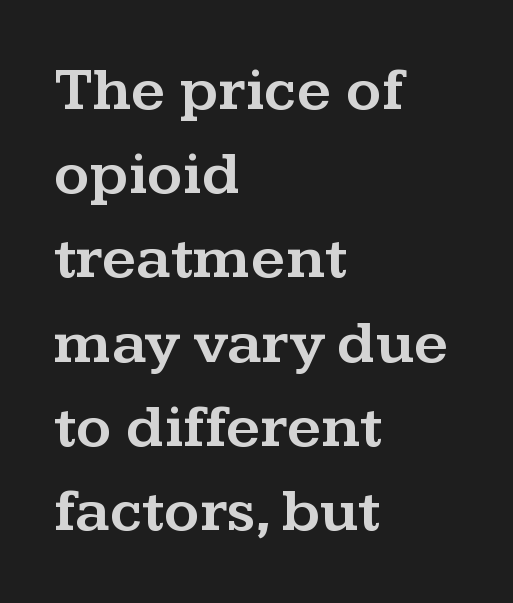
Q: Is the text italic (slanted)? A: No, it is upright.
Q: Is the typeface a serif or a sans-serif typeface? A: Serif.
Q: Is the text underlined? A: No.
Q: How is the paragraph aligned? A: Left-aligned.
Q: Is the spacing between letters normal or unusually wide? A: Normal.
Q: Is the spacing between lines tight, normal or loose? A: Normal.
Q: Width (condensed, normal, or wide)? A: Wide.
Q: Stroke contrast? A: Medium.
Q: x-height? A: Medium.
Q: Monospaced? A: No.
